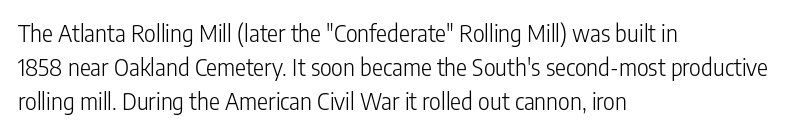
{"italic": "no", "bold": "no", "underline": "no", "align": "left", "line_spacing": "normal", "line_spacing_ratio": 1.47, "letter_spacing": "normal", "letter_spacing_em": 0.0, "glyph_px": 23}
